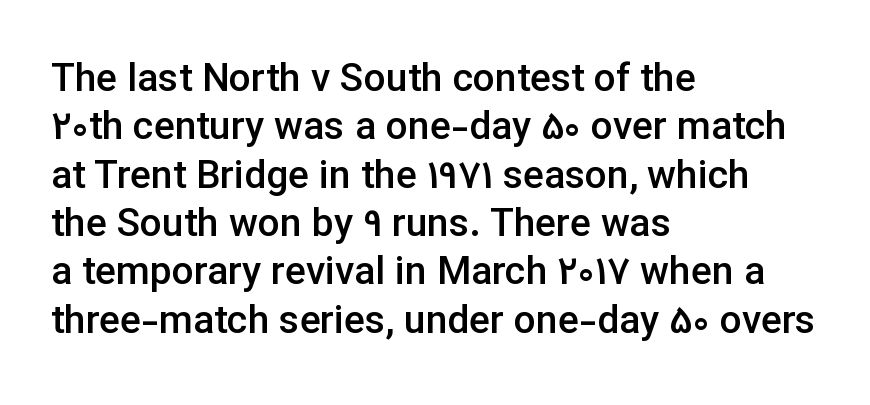
The image shows 39 px semibold sans-serif type, upright; set left-aligned, line spacing 1.24x, normal letter spacing, not underlined; low stroke contrast and a medium x-height.
